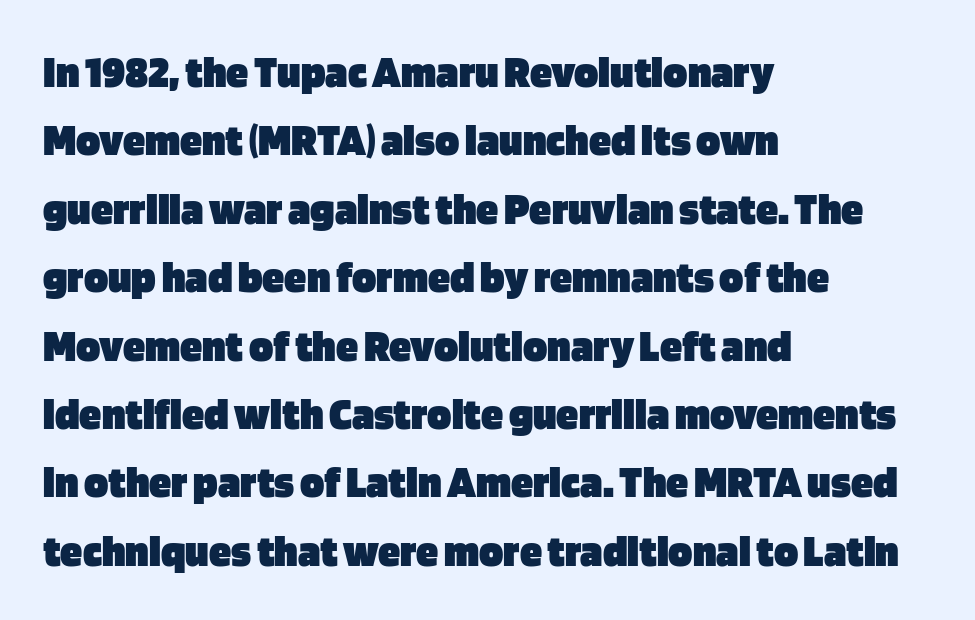
Line beginnings align vertically; line endings do not. Caption: standard tracking, unaltered. Heavy-handed strokes throughout: this text is bold. Designer's note — italics off, roman on. The space beneath each line is pristine and unruled.
